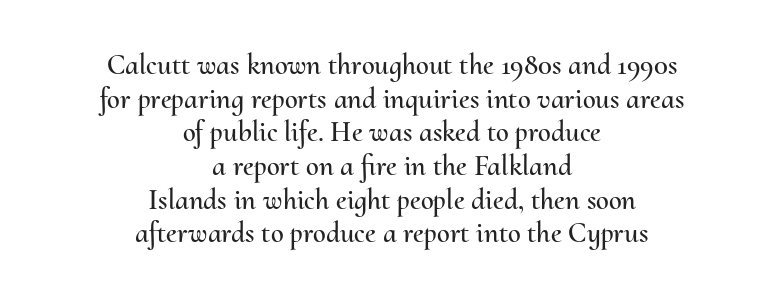
Q: Is the text italic (slanted)? A: No, it is upright.
Q: Is the text underlined? A: No.
Q: How is the paragraph aligned? A: Centered.
Q: Is the spacing between letters normal or unusually wide? A: Normal.
Q: Width (condensed, normal, or wide)? A: Normal.
Q: Stroke contrast? A: Medium.
Q: x-height? A: Small.
Q: Monospaced? A: No.
